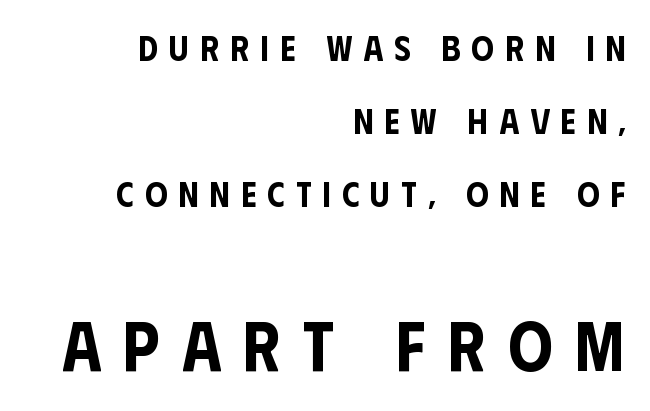
The image shows 70 px condensed sans-serif type, upright; set right-aligned, loose line spacing (2.08x), unusually wide letter spacing (+0.32 em), not underlined; the second (bottom) block is 2.0x larger; low stroke contrast and a large x-height.
